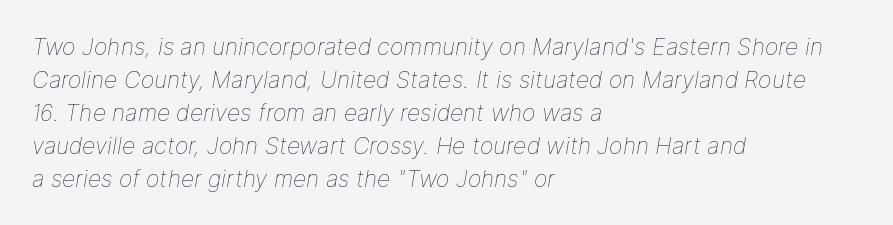
Each new line begins a customary step beneath the previous one. A typesetter would call this zero additional tracking. Underline: absent. The passage is arranged the way most books set body copy — flush left. You can tell it's italic because the verticals aren't actually vertical.
